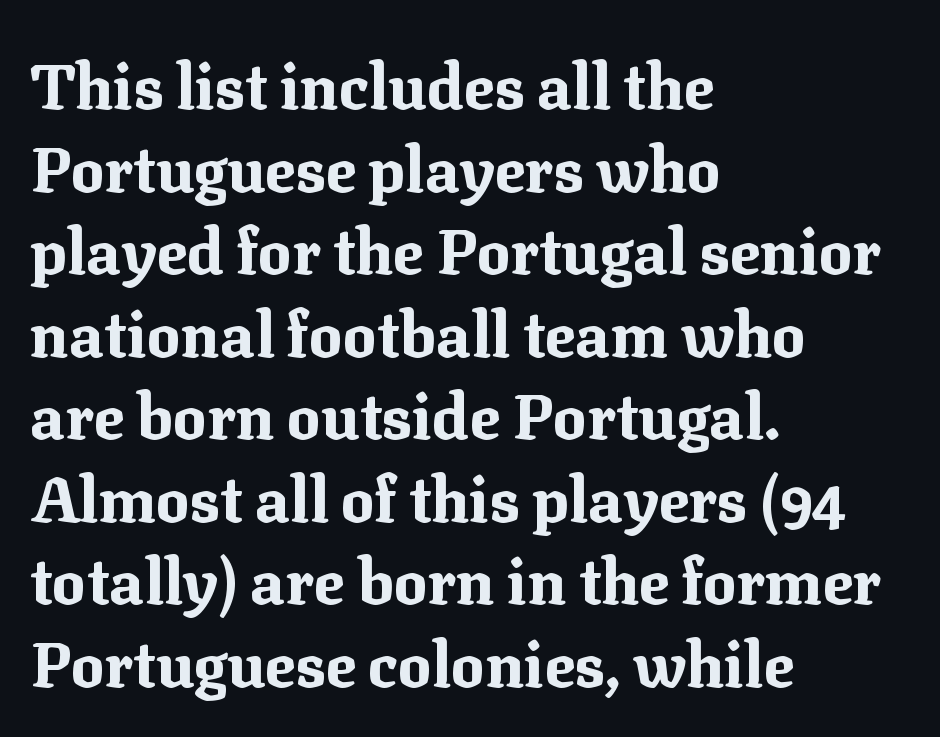
{"serif": "yes", "italic": "no", "bold": "yes", "weight": "bold", "width": "normal", "stroke_contrast": "medium", "x_height": "medium", "monospaced": "no", "underline": "no", "align": "left", "line_spacing": "normal", "line_spacing_ratio": 1.31, "letter_spacing": "normal", "letter_spacing_em": 0.0, "glyph_px": 63}
